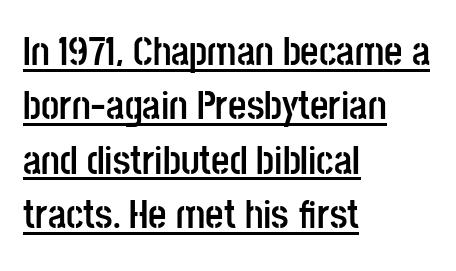
The lettering holds an erect, upright posture throughout. Each line of the rendering has a horizontal stroke beneath the glyphs. The letterforms sit shoulder to shoulder at normal distance. If you drew a ruler down the left edge, every line would touch it. Each letter keeps its own natural width here, so spacing adapts to shape.
